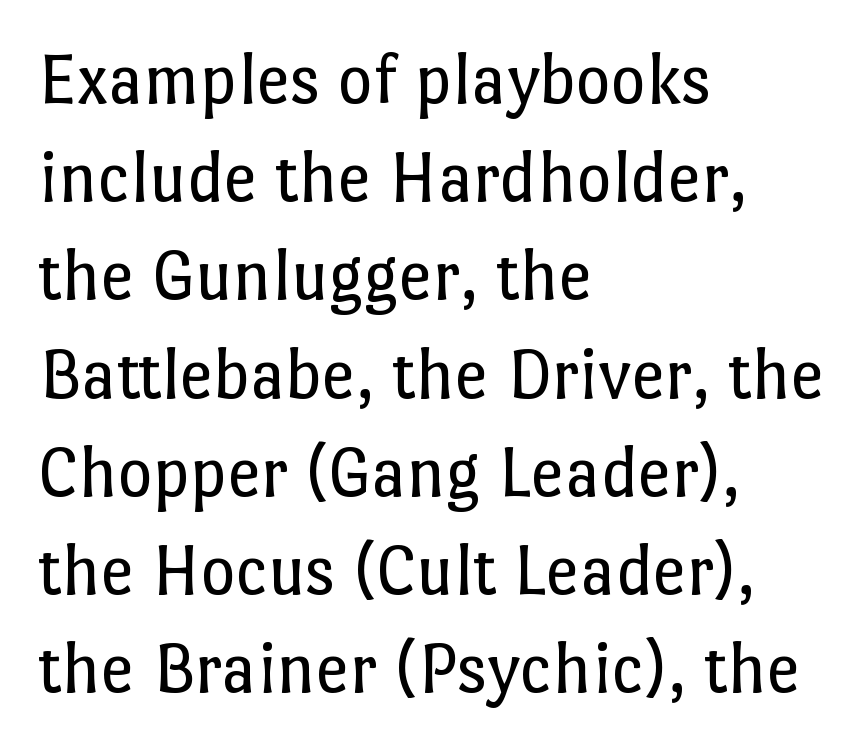
Q: Is the text bold? A: No.
Q: Is the text italic (slanted)? A: No, it is upright.
Q: Is the text underlined? A: No.
Q: How is the paragraph aligned? A: Left-aligned.
Q: Is the spacing between letters normal or unusually wide? A: Normal.
Q: Is the spacing between lines tight, normal or loose? A: Normal.
Q: Width (condensed, normal, or wide)? A: Normal.
Q: Stroke contrast? A: Low.
Q: x-height? A: Medium.
Q: Monospaced? A: No.
